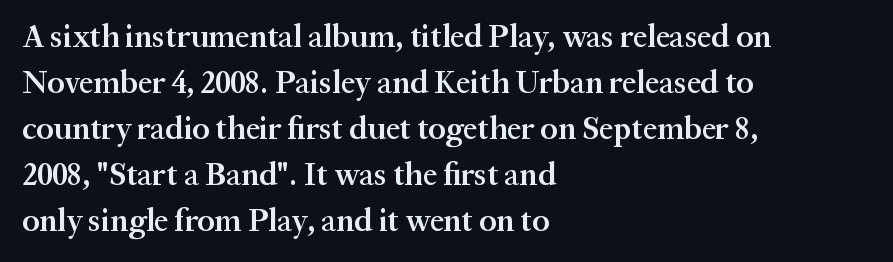
Serif or sans? Serif — the stroke terminals have little feet. Leftover space on each line is placed entirely after the last word. Any mark beneath the type? The region is blank. These words are printed semibold, heavier than regular yet not bold.
